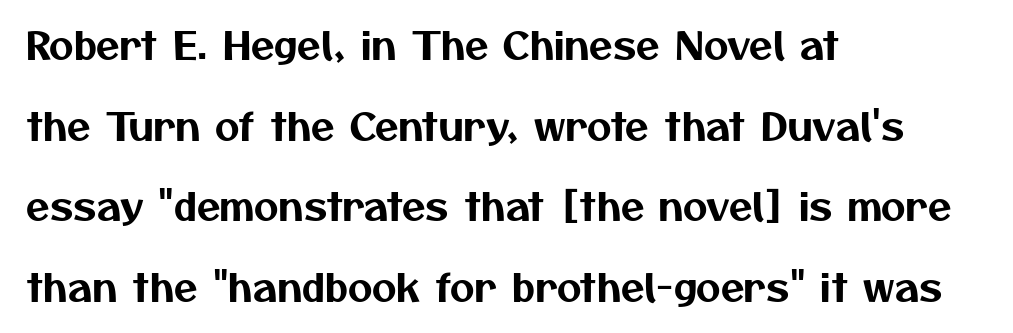
Descenders hang freely into open space. The rendering keeps characters at their native spacing. Every row of glyphs begins at an identical x-position on the left. The letters carry no serifs — their stems end cleanly without finishing strokes.
